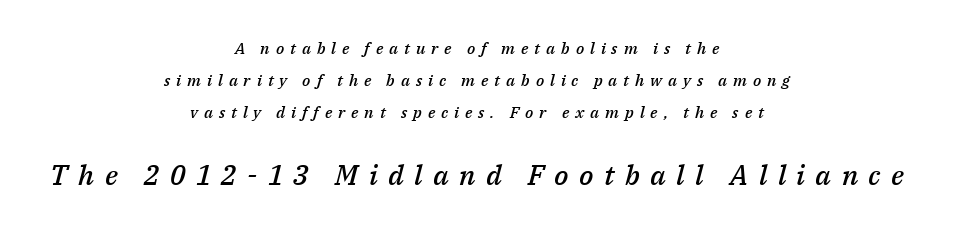
Q: Is the text bold? A: Semi-bold.
Q: Is the text italic (slanted)? A: Yes, it leans right by about 14 degrees.
Q: Is the text underlined? A: No.
Q: How is the paragraph aligned? A: Centered.
Q: Is the spacing between letters normal or unusually wide? A: Unusually wide.
Q: Is the spacing between lines tight, normal or loose? A: Loose.
Q: Which block of text is set in a larger size, the first (top) or the second (bottom)? A: The second (bottom) one.
Q: Width (condensed, normal, or wide)? A: Normal.
Q: Stroke contrast? A: Medium.
Q: x-height? A: Medium.
Q: Monospaced? A: No.
